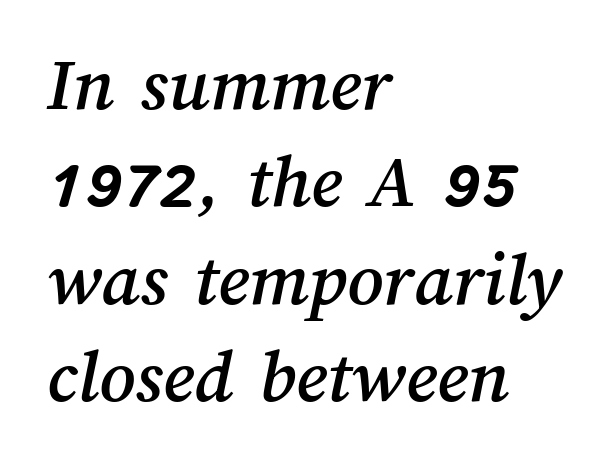
Q: Is the text underlined? A: No.
Q: How is the paragraph aligned? A: Left-aligned.
Q: Is the spacing between letters normal or unusually wide? A: Normal.
Q: Is the spacing between lines tight, normal or loose? A: Normal.
Q: Width (condensed, normal, or wide)? A: Normal.
Q: Stroke contrast? A: Medium.
Q: x-height? A: Medium.
Q: Monospaced? A: No.
